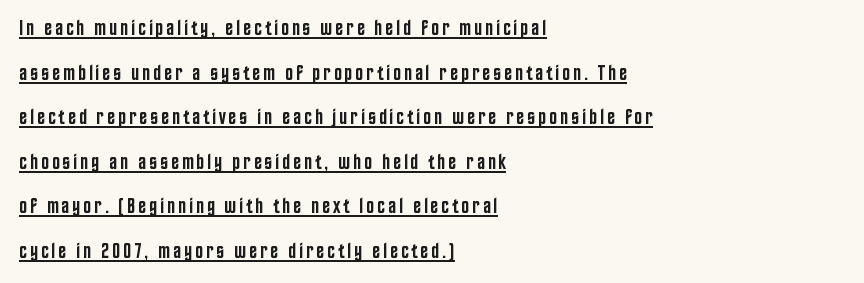
Underline: present. Every character sits straight up, as roman type does. What's the leading like? Stretched, with rows far apart. Stroke thickness is moderately raised; the sample reads as semibold. Line starts are locked; line ends wander.
